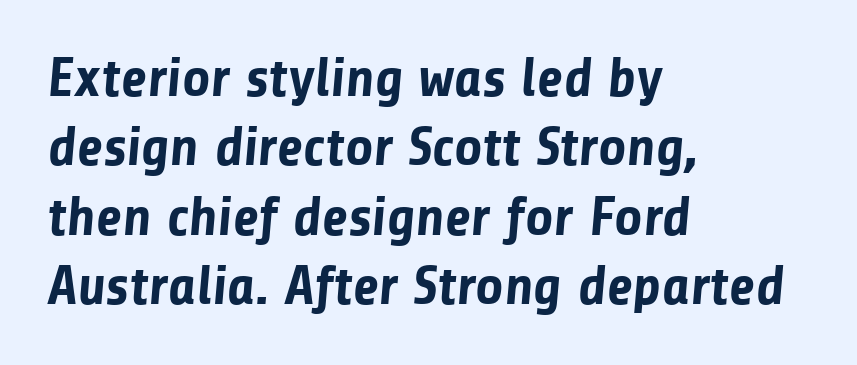
{"serif": "no", "bold": "yes", "weight": "bold", "width": "normal", "stroke_contrast": "low", "x_height": "medium", "monospaced": "no", "underline": "no", "align": "left", "line_spacing": "normal", "line_spacing_ratio": 1.26, "letter_spacing": "normal", "letter_spacing_em": 0.0, "glyph_px": 55}
